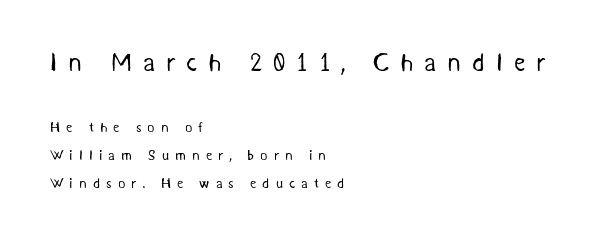
Rule under the text: the space is simply empty. Loose tracking; the words dissolve into strings of separated letters. Bigger letters appear in the top chunk; the bottom chunk is reduced. Widely set lines give the paragraph a tall, airy silhouette. The font sits on the lighter half of the weight spectrum, regular included.
